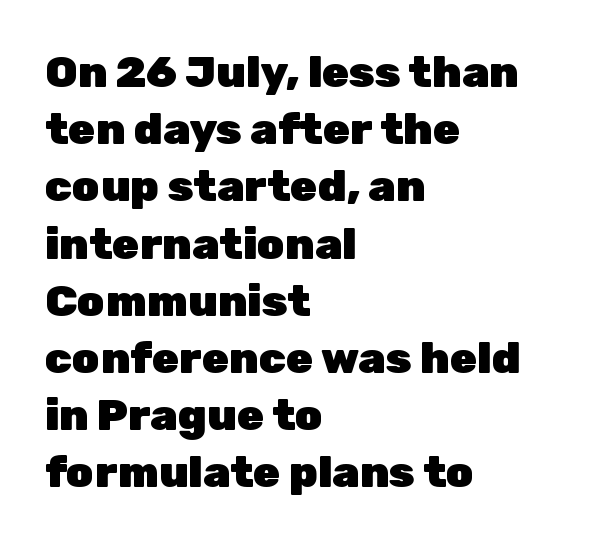
{"serif": "no", "italic": "no", "bold": "yes", "weight": "heavy", "width": "normal", "stroke_contrast": "low", "x_height": "medium", "monospaced": "no", "underline": "no", "align": "left", "line_spacing": "normal", "line_spacing_ratio": 1.3, "letter_spacing": "normal", "letter_spacing_em": 0.0, "glyph_px": 44}
